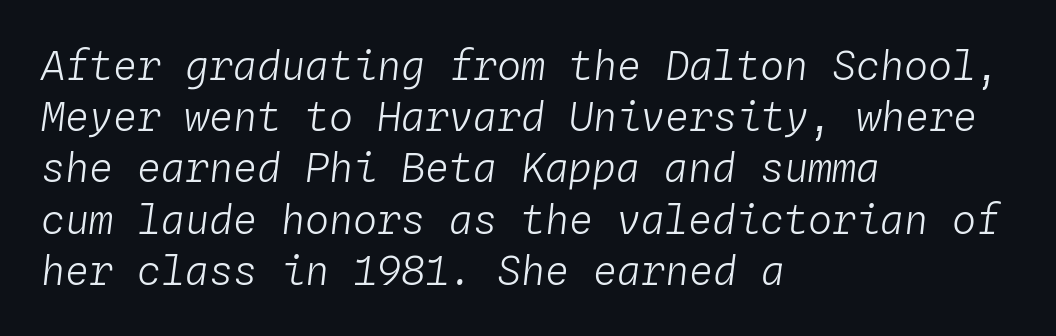
The image shows 40 px light type, italic (leaning right), monospaced; set left-aligned, normal line spacing (1.28x), normal letter spacing, not underlined; low stroke contrast and a medium x-height.
